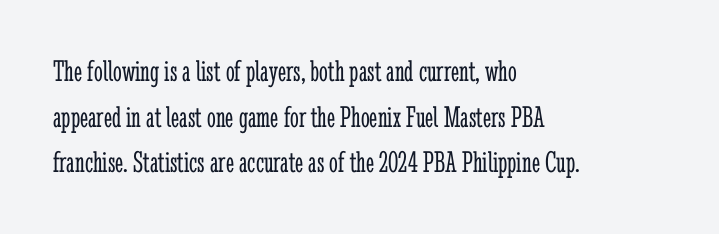
The image shows 31 px light, condensed serif type, upright; set left-aligned, normal line spacing (1.47x), normal letter spacing, not underlined; low stroke contrast and a medium x-height.
